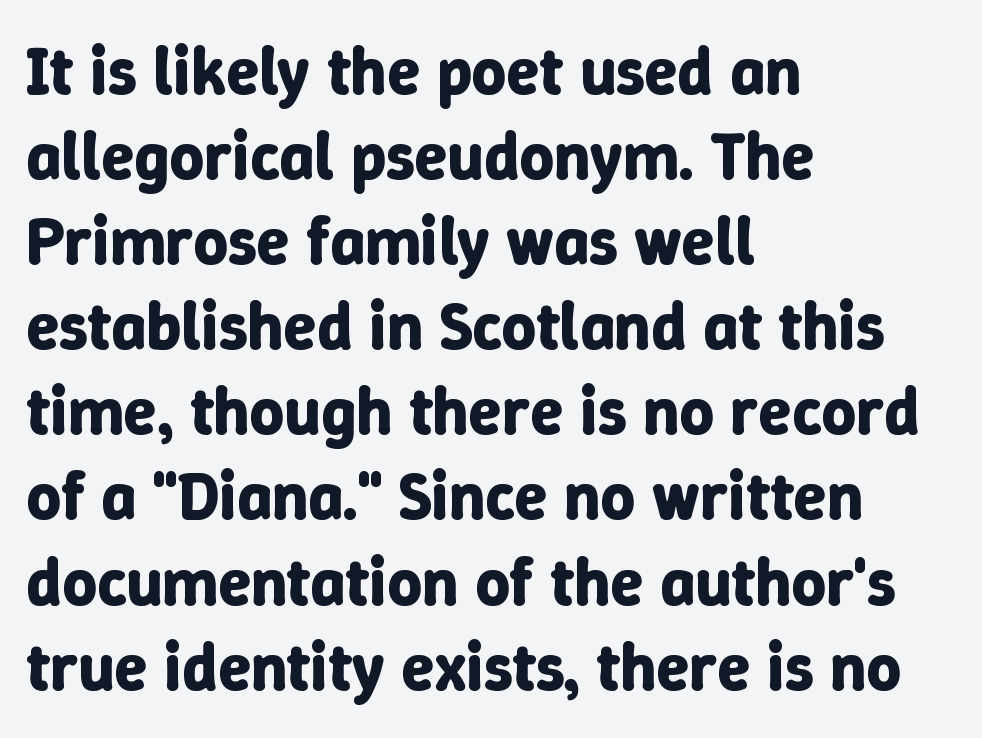
The image shows 67 px bold type, upright; set left-aligned, normal line spacing (1.27x), normal letter spacing, not underlined; low stroke contrast and a medium x-height.
